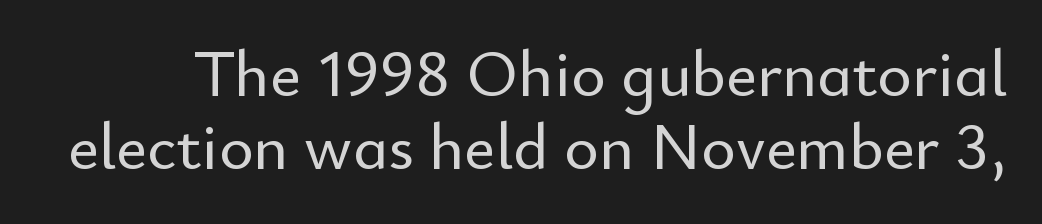
Q: Is the text italic (slanted)? A: No, it is upright.
Q: Is the typeface a serif or a sans-serif typeface? A: Sans-serif.
Q: Is the text underlined? A: No.
Q: Is the spacing between letters normal or unusually wide? A: Normal.
Q: Is the spacing between lines tight, normal or loose? A: Tight.
Q: Width (condensed, normal, or wide)? A: Normal.
Q: Stroke contrast? A: Low.
Q: x-height? A: Small.
Q: Monospaced? A: No.
